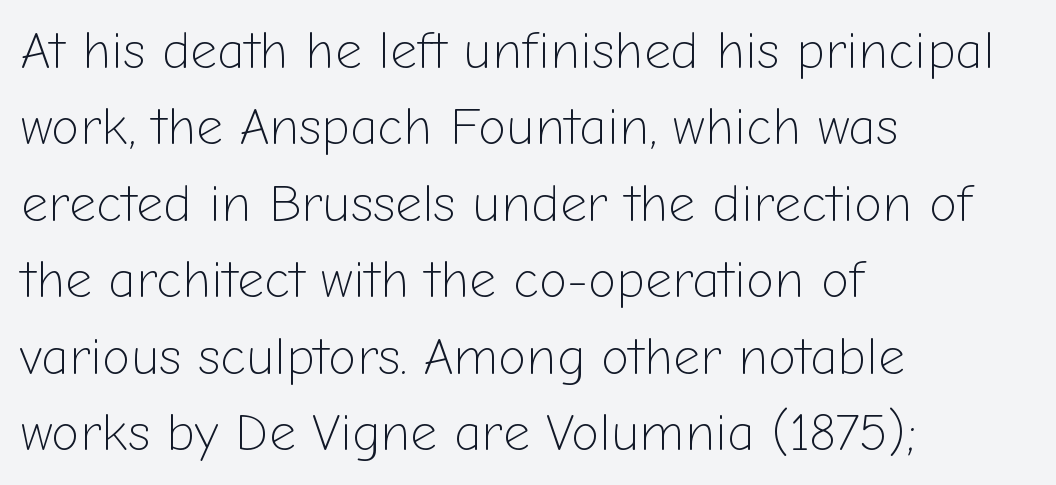
The letters stand upright; this is a roman face. Letters have the restrained weight of plain body copy at most. Do the characters align in a grid? No, the font is proportional. This sample uses plain, unmodified letter spacing. Words float on clear page, feet unadorned. Line beginnings align vertically; line endings do not.
